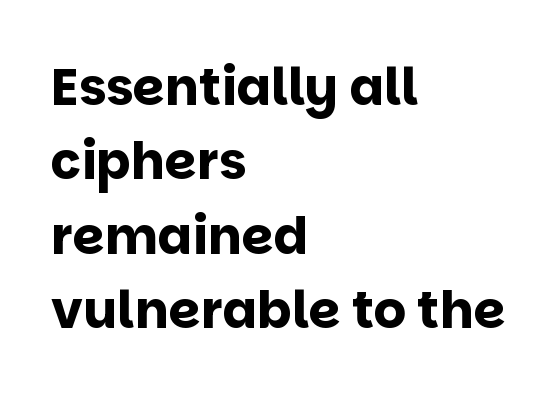
{"serif": "no", "italic": "no", "bold": "yes", "weight": "bold", "width": "normal", "stroke_contrast": "low", "x_height": "large", "monospaced": "no", "underline": "no", "align": "left", "line_spacing": "normal", "line_spacing_ratio": 1.46, "letter_spacing": "normal", "letter_spacing_em": 0.0, "glyph_px": 51}
